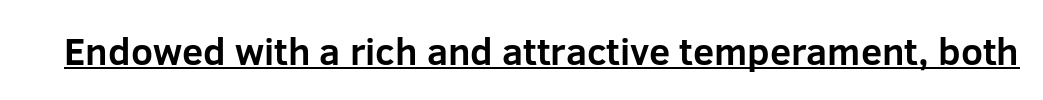
{"serif": "no", "italic": "no", "bold": "yes", "weight": "bold", "width": "normal", "stroke_contrast": "low", "x_height": "medium", "monospaced": "no", "underline": "yes", "letter_spacing": "normal", "letter_spacing_em": 0.0, "glyph_px": 38}
